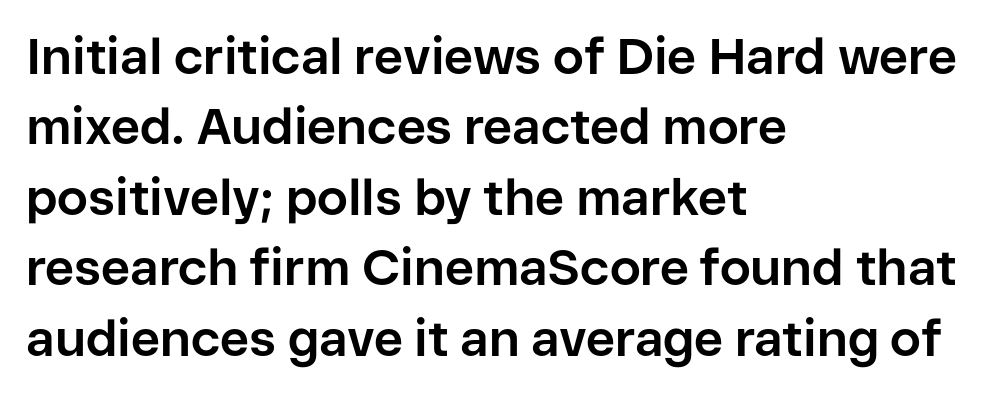
Q: Is the text bold? A: Yes.
Q: Is the text italic (slanted)? A: No, it is upright.
Q: Is the typeface a serif or a sans-serif typeface? A: Sans-serif.
Q: Is the text underlined? A: No.
Q: How is the paragraph aligned? A: Left-aligned.
Q: Is the spacing between letters normal or unusually wide? A: Normal.
Q: Is the spacing between lines tight, normal or loose? A: Normal.
Q: Width (condensed, normal, or wide)? A: Normal.
Q: Stroke contrast? A: Low.
Q: x-height? A: Medium.
Q: Monospaced? A: No.
